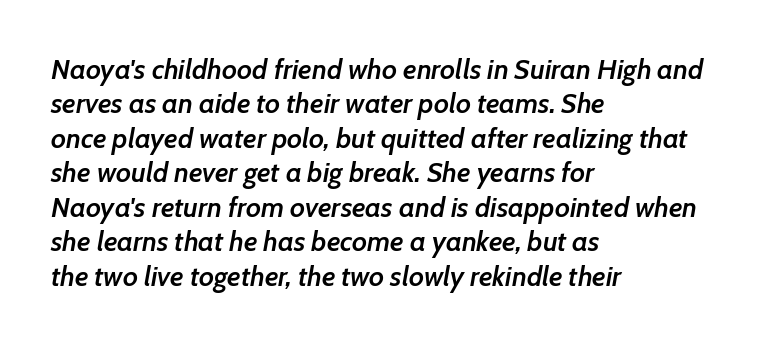
{"italic": "yes", "lean": "right", "slant_degrees": 7, "bold": "semi", "weight": "semibold", "width": "normal", "stroke_contrast": "low", "x_height": "medium", "monospaced": "no", "underline": "no", "align": "left", "line_spacing_ratio": 1.23, "letter_spacing": "normal", "letter_spacing_em": 0.0, "glyph_px": 28}
